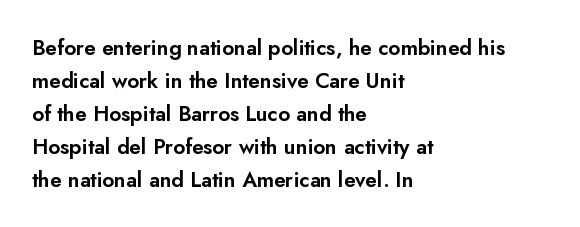
Q: Is the text italic (slanted)? A: No, it is upright.
Q: Is the text underlined? A: No.
Q: How is the paragraph aligned? A: Left-aligned.
Q: Is the spacing between letters normal or unusually wide? A: Normal.
Q: Is the spacing between lines tight, normal or loose? A: Normal.
